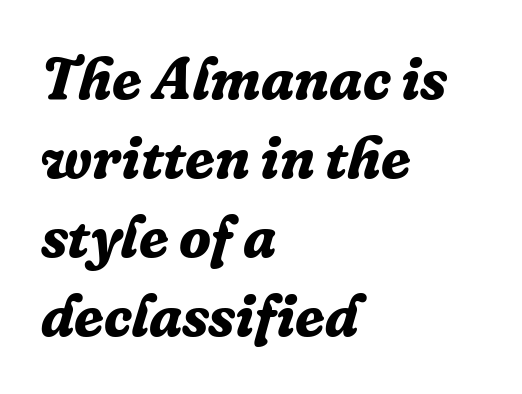
Font category for this specimen: serif. Underlining? Definitely not there. Tracking value appears to be zero — textbook default spacing. Honestly, the row spacing looks completely unremarkable. The letters are slanted; this is an italic face. In terms of weight, the rendering is a true, heavy bold.
